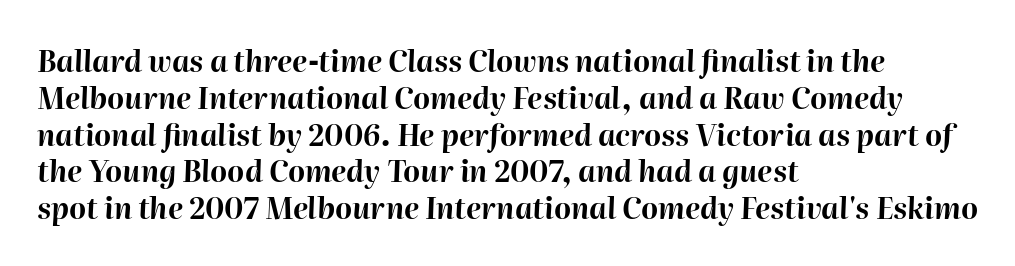
Q: Is the text bold? A: Yes.
Q: Is the text italic (slanted)? A: Yes, it leans right by about 2 degrees.
Q: Is the text underlined? A: No.
Q: How is the paragraph aligned? A: Left-aligned.
Q: Is the spacing between letters normal or unusually wide? A: Normal.
Q: Is the spacing between lines tight, normal or loose? A: Normal.
Q: Width (condensed, normal, or wide)? A: Normal.
Q: Stroke contrast? A: High.
Q: x-height? A: Medium.
Q: Monospaced? A: No.
